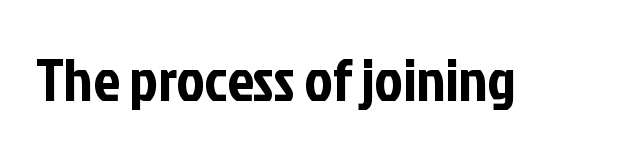
The image shows 60 px condensed sans-serif type, upright; set normal letter spacing, not underlined; low stroke contrast and a medium x-height.
